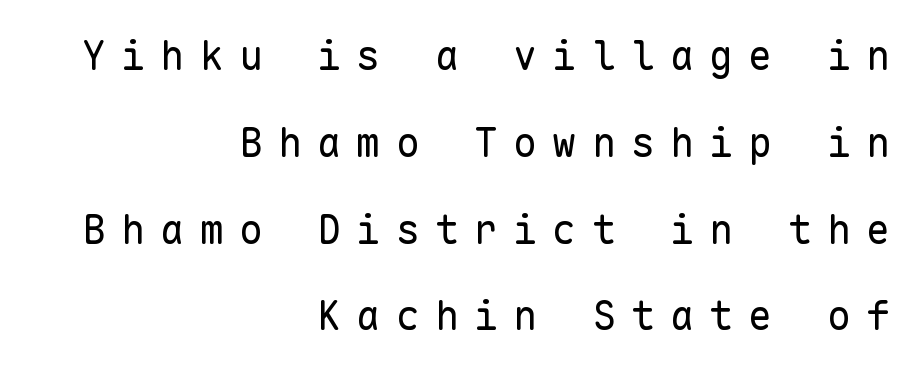
The image shows 40 px regular-weight sans-serif type, upright, monospaced; set right-aligned, loose line spacing (2.17x), unusually wide letter spacing (+0.38 em), not underlined; low stroke contrast and a medium x-height.
